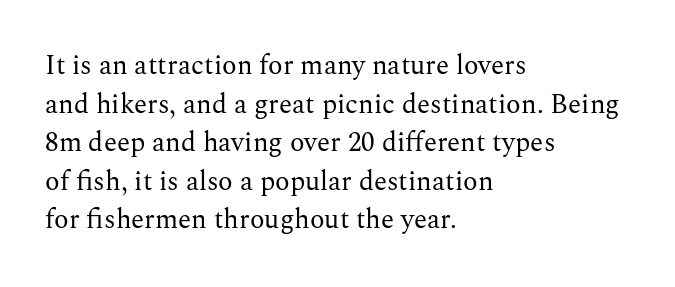
The image shows 27 px text type, upright; set left-aligned, normal line spacing (1.43x), normal letter spacing, not underlined.
